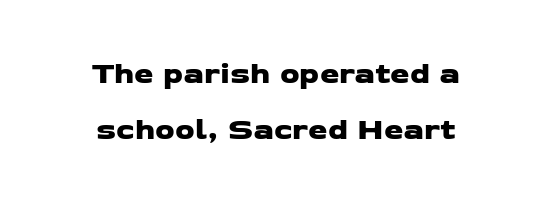
{"serif": "no", "width": "wide", "stroke_contrast": "low", "x_height": "medium", "monospaced": "no", "underline": "no", "align": "center", "line_spacing_ratio": 1.82, "letter_spacing": "normal", "letter_spacing_em": 0.0, "glyph_px": 31}
